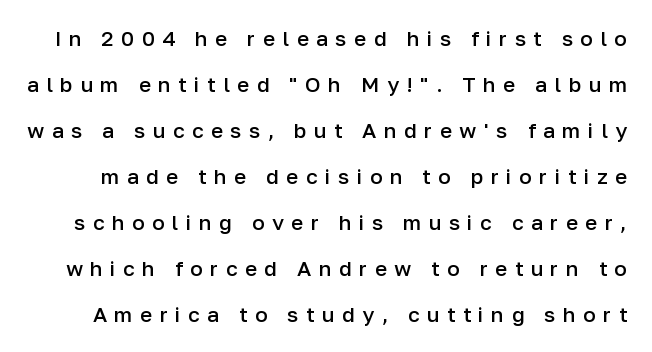
The image shows 21 px text type, upright; set loose line spacing (2.19x), unusually wide letter spacing (+0.35 em), not underlined.
